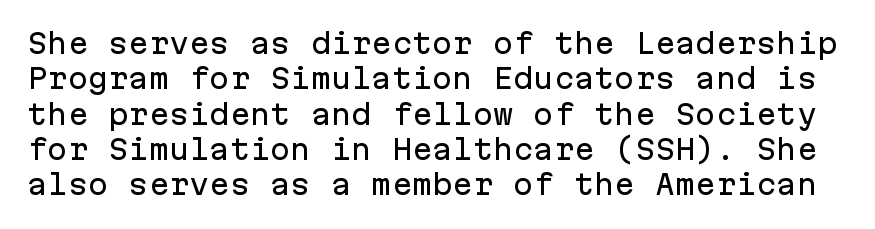
Q: Is the text italic (slanted)? A: No, it is upright.
Q: Is the text underlined? A: No.
Q: Is the spacing between letters normal or unusually wide? A: Normal.
Q: Is the spacing between lines tight, normal or loose? A: Normal.
